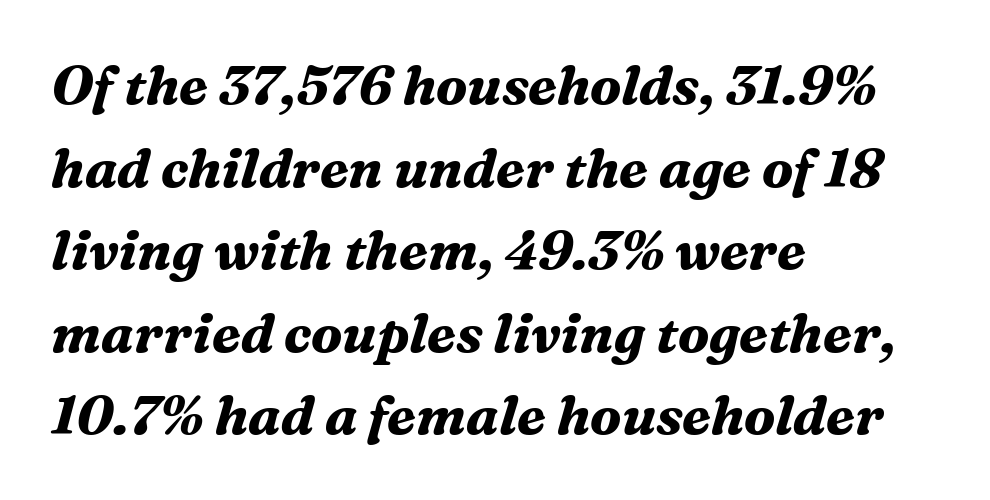
Q: Is the text bold? A: Yes.
Q: Is the text italic (slanted)? A: Yes, it leans right by about 16 degrees.
Q: Is the typeface a serif or a sans-serif typeface? A: Serif.
Q: Is the text underlined? A: No.
Q: How is the paragraph aligned? A: Left-aligned.
Q: Is the spacing between letters normal or unusually wide? A: Normal.
Q: Is the spacing between lines tight, normal or loose? A: Normal.
Q: Width (condensed, normal, or wide)? A: Normal.
Q: Stroke contrast? A: Medium.
Q: x-height? A: Medium.
Q: Monospaced? A: No.
